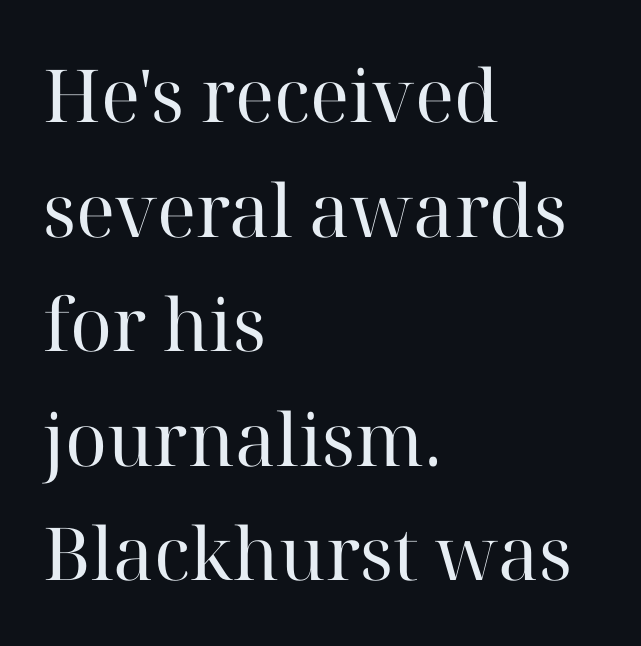
The image shows 73 px regular-weight serif type, upright; set left-aligned, normal line spacing (1.57x), normal letter spacing, not underlined; high stroke contrast and a medium x-height.
